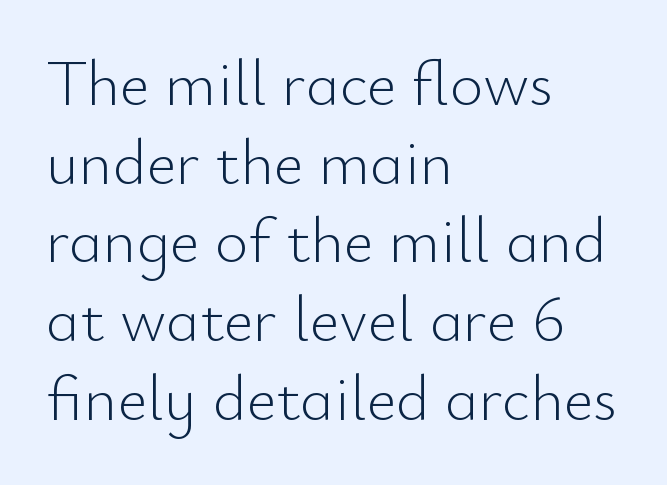
The image shows 64 px light sans-serif type, upright; set left-aligned, line spacing 1.23x, normal letter spacing, not underlined; low stroke contrast and a small x-height.
